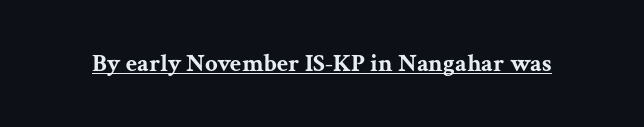
The face used here appears with an underline applied. Nope, not italic — everything's standing straight. This is heavy type, rendered in bold. Nobody touched the tracking dial on this one.
